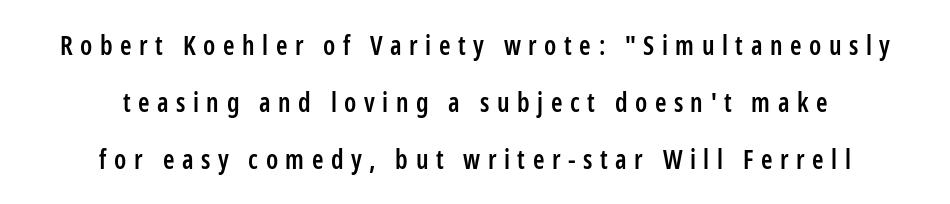
{"italic": "no", "bold": "semi", "underline": "no", "align": "center", "line_spacing": "loose", "line_spacing_ratio": 2.19, "letter_spacing": "wide", "letter_spacing_em": 0.29, "glyph_px": 26}
